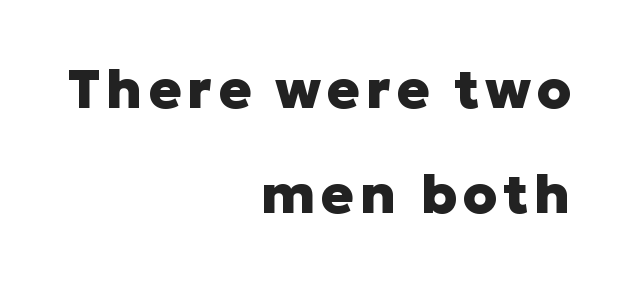
The image shows 54 px heavy sans-serif type, upright; set right-aligned, loose line spacing (1.95x), not underlined; low stroke contrast and a medium x-height.
